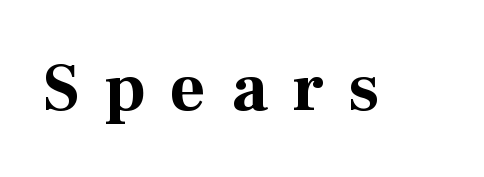
Proportional: the letters do not fall into vertical columns. Vertical strokes here are truly vertical. Weight check: bold — yes, fully. A typesetter would call this heavily tracked-out type. The designer went with a serif here, giving each stem small feet.
